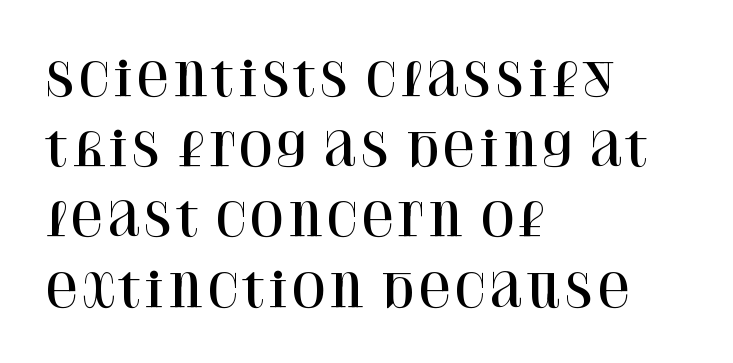
Q: Is the text italic (slanted)? A: No, it is upright.
Q: Is the typeface a serif or a sans-serif typeface? A: Serif.
Q: Is the text underlined? A: No.
Q: How is the paragraph aligned? A: Left-aligned.
Q: Is the spacing between letters normal or unusually wide? A: Normal.
Q: Is the spacing between lines tight, normal or loose? A: Normal.
Q: Width (condensed, normal, or wide)? A: Normal.
Q: Stroke contrast? A: High.
Q: x-height? A: Large.
Q: Monospaced? A: No.
